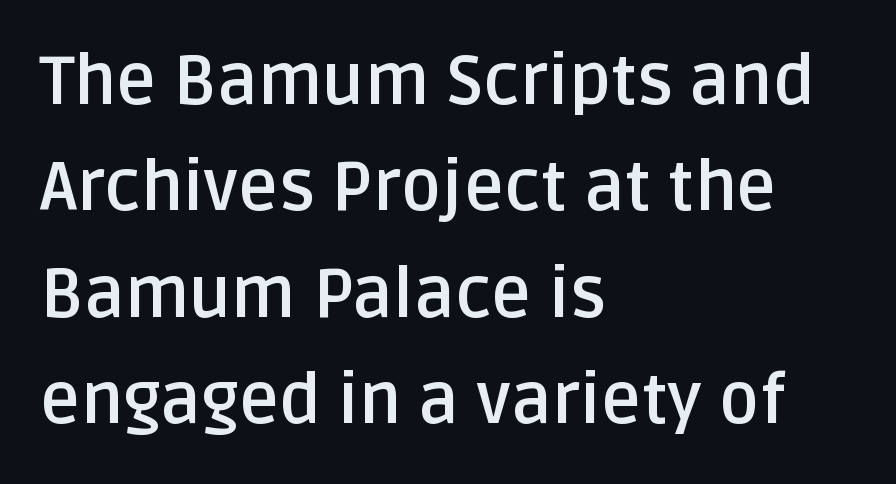
Q: Is the text bold? A: Yes.
Q: Is the text italic (slanted)? A: No, it is upright.
Q: Is the typeface a serif or a sans-serif typeface? A: Sans-serif.
Q: Is the text underlined? A: No.
Q: How is the paragraph aligned? A: Left-aligned.
Q: Is the spacing between letters normal or unusually wide? A: Normal.
Q: Is the spacing between lines tight, normal or loose? A: Normal.
Q: Width (condensed, normal, or wide)? A: Normal.
Q: Stroke contrast? A: Low.
Q: x-height? A: Large.
Q: Monospaced? A: No.
